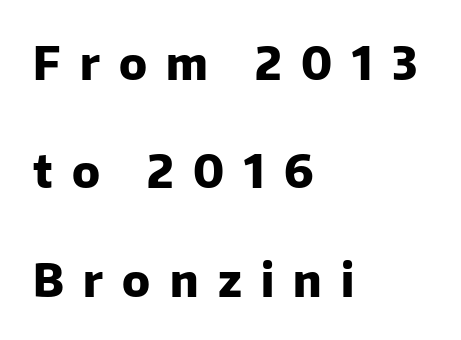
Glyph-to-glyph distance is far greater than everyday printed text. A bare baseline throughout the passage. Nothing sits at the stroke ends, so this counts as sans-serif. It's the straight-up-and-down kind of type.
